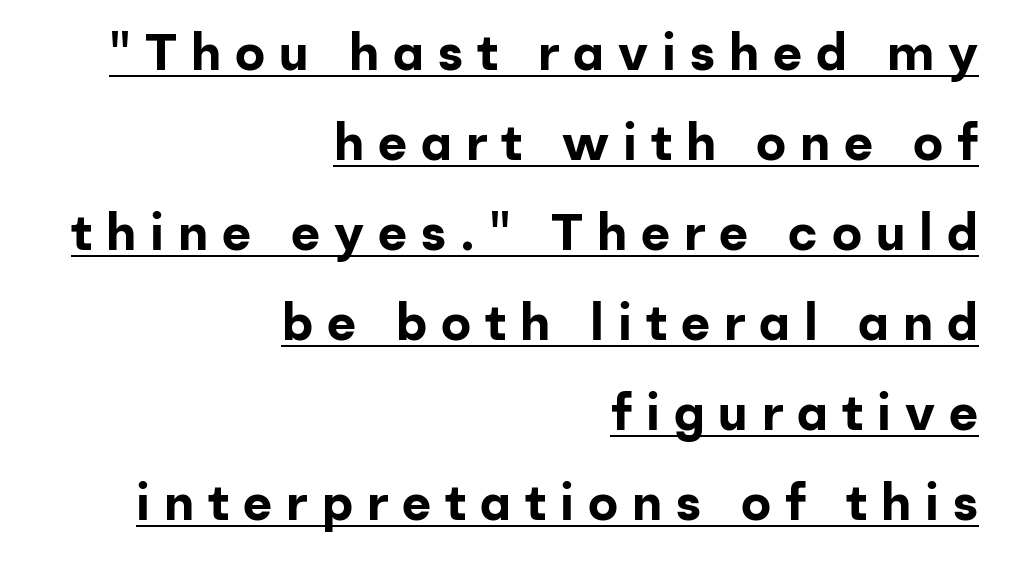
{"serif": "no", "italic": "no", "bold": "yes", "weight": "bold", "width": "normal", "stroke_contrast": "low", "x_height": "medium", "monospaced": "no", "underline": "yes", "align": "right", "line_spacing_ratio": 1.8, "letter_spacing": "wide", "letter_spacing_em": 0.28, "glyph_px": 50}
